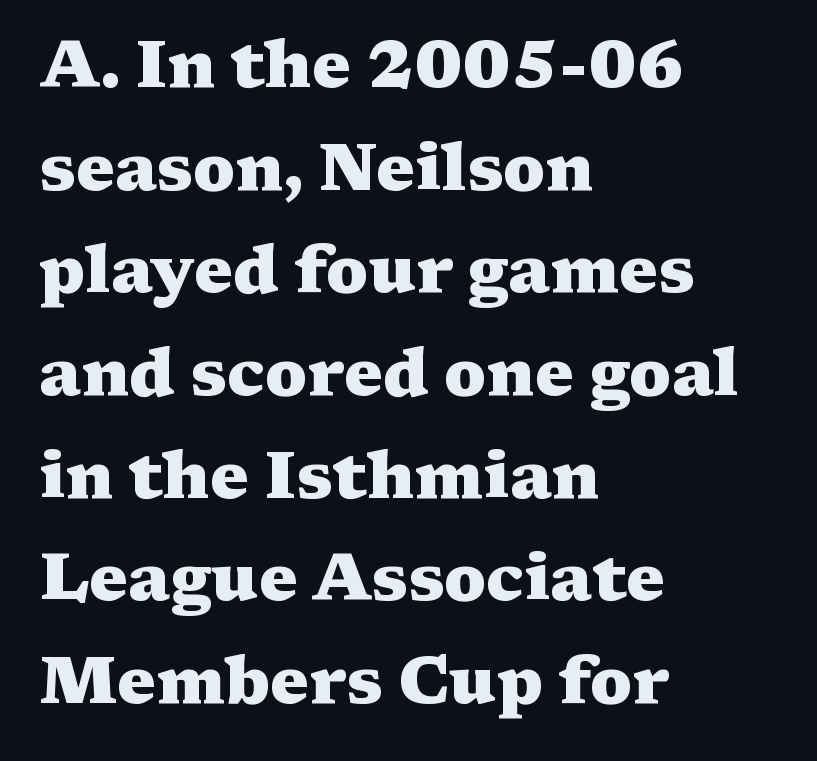
The rag falls on the right side of this text block. Vertically, the passage feels balanced, rows spaced as you'd expect. The glyphs are unaccompanied by any horizontal stroke below them. Posture: vertical.
